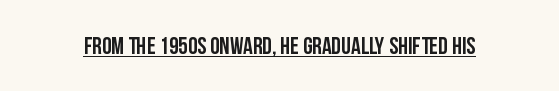
Q: Is the text italic (slanted)? A: No, it is upright.
Q: Is the text underlined? A: Yes.
Q: Is the spacing between letters normal or unusually wide? A: Normal.
